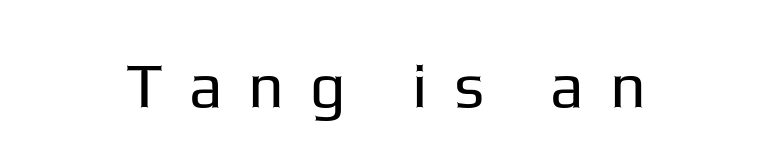
{"serif": "no", "italic": "no", "bold": "no", "weight": "regular", "width": "normal", "stroke_contrast": "low", "x_height": "medium", "monospaced": "no", "underline": "no", "letter_spacing": "wide", "letter_spacing_em": 0.41, "glyph_px": 63}
